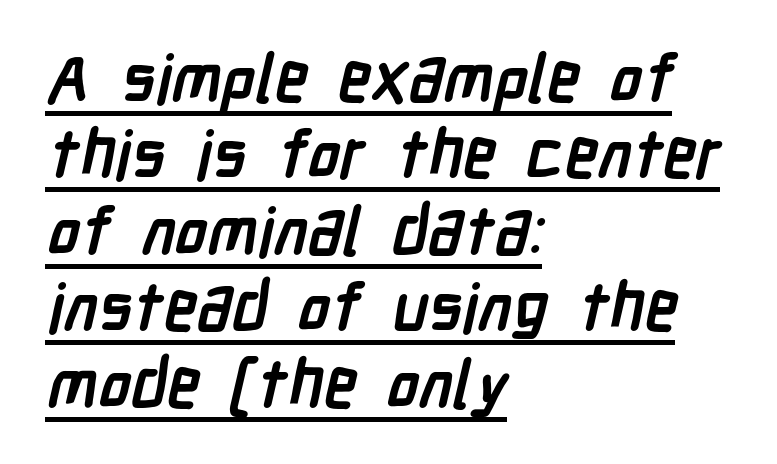
{"serif": "no", "bold": "yes", "weight": "semibold", "width": "condensed", "stroke_contrast": "low", "x_height": "medium", "monospaced": "no", "underline": "yes", "align": "left", "line_spacing": "tight", "line_spacing_ratio": 1.14, "letter_spacing": "normal", "letter_spacing_em": 0.0, "glyph_px": 67}
